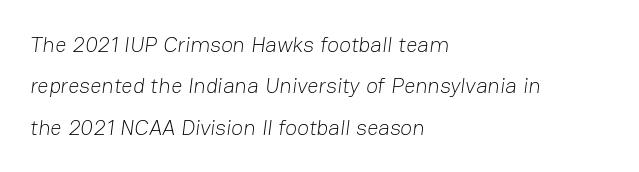
Default kerning and tracking; the words read as compact shapes. The cut favours lightness, reaching ordinary text weight at its darkest. Plain, unruled lines of type. Every row of glyphs begins at an identical x-position on the left.
